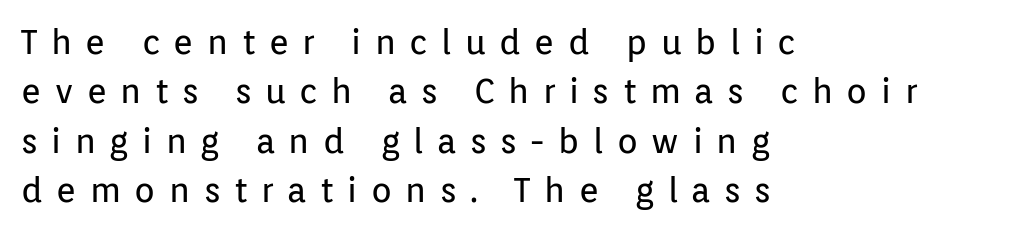
{"serif": "no", "italic": "no", "bold": "no", "weight": "regular", "width": "normal", "stroke_contrast": "low", "x_height": "medium", "monospaced": "no", "underline": "no", "align": "left", "line_spacing": "normal", "line_spacing_ratio": 1.45, "letter_spacing": "wide", "letter_spacing_em": 0.4, "glyph_px": 34}
